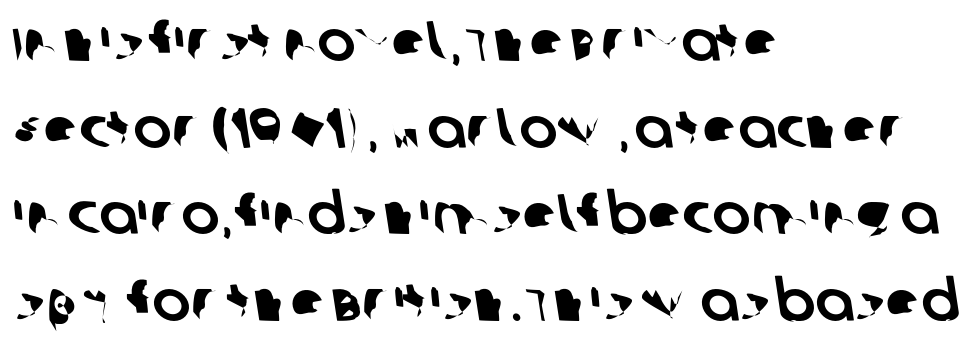
The image shows 57 px sans-serif type; set left-aligned, normal line spacing (1.52x), normal letter spacing, not underlined; low stroke contrast and a large x-height.
